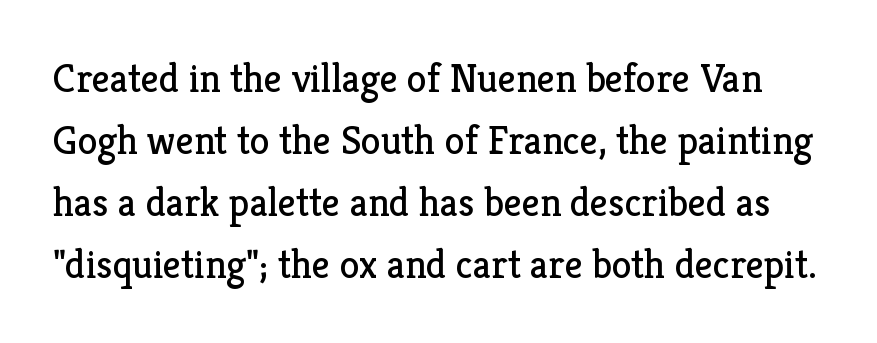
{"serif": "yes", "italic": "no", "bold": "no", "weight": "regular", "width": "normal", "stroke_contrast": "low", "x_height": "medium", "monospaced": "no", "underline": "no", "line_spacing": "normal", "line_spacing_ratio": 1.55, "letter_spacing": "normal", "letter_spacing_em": 0.0, "glyph_px": 40}
